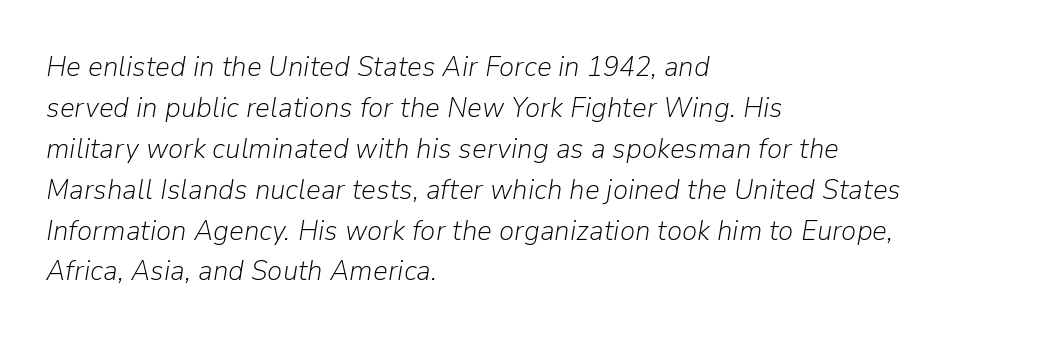
The image shows 29 px light type, italic (leaning right); set left-aligned, normal line spacing (1.41x), normal letter spacing, not underlined; low stroke contrast and a medium x-height.
